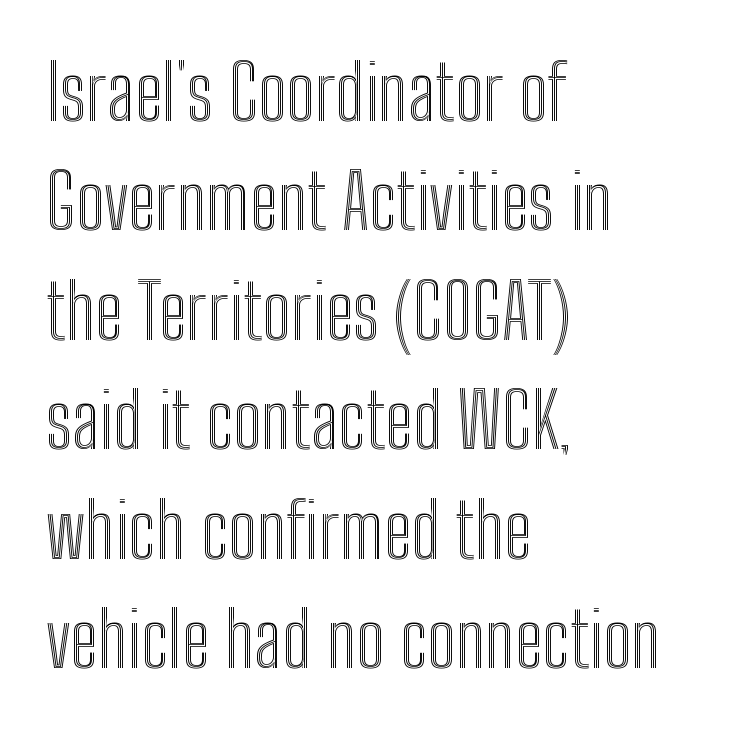
{"italic": "no", "width": "condensed", "x_height": "medium", "monospaced": "no", "underline": "no", "align": "left", "line_spacing": "normal", "line_spacing_ratio": 1.44, "letter_spacing": "normal", "letter_spacing_em": 0.0, "glyph_px": 76}
